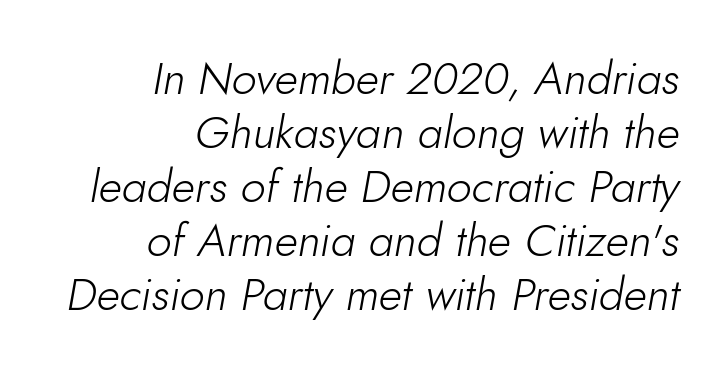
{"italic": "yes", "lean": "right", "slant_degrees": 10, "bold": "no", "weight": "light", "width": "normal", "stroke_contrast": "low", "x_height": "small", "monospaced": "no", "underline": "no", "align": "right", "line_spacing_ratio": 1.2, "letter_spacing": "normal", "letter_spacing_em": 0.0, "glyph_px": 45}
